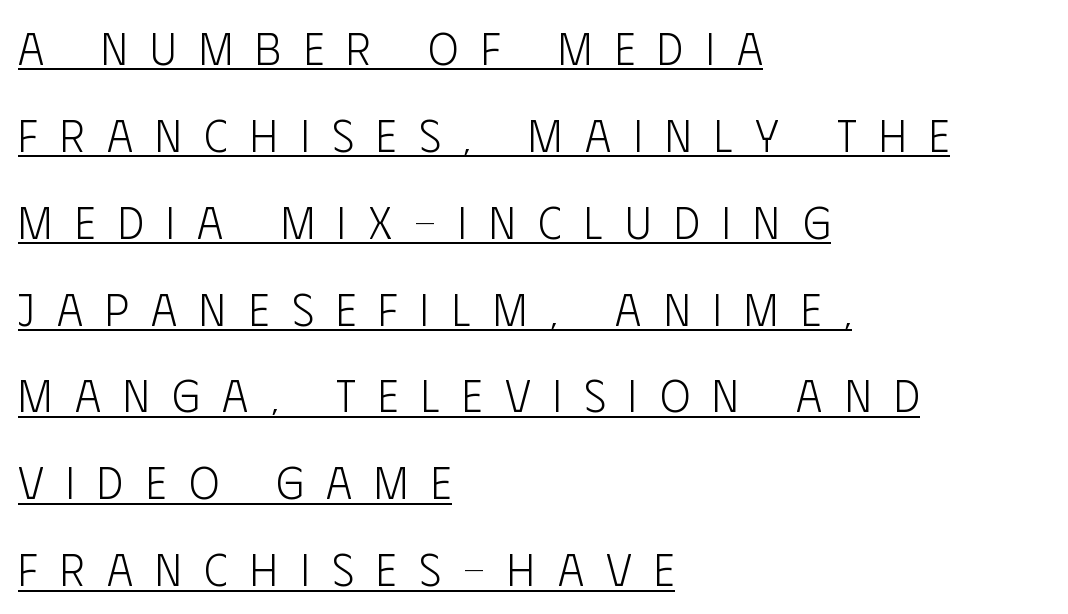
Unlike italic type, these characters show no tilt at all. Whoever set this chose breathing room over compactness in the vertical rhythm. The letters advance in unequal steps, a hallmark of proportional type. In designer terms, the underline attribute is active on this setting. Unbolded letterforms with no extra heft.
